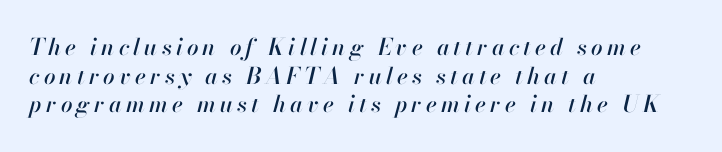
Compared with a centered layout, this one pins lines to the left instead. Beneath every word, the page is bare. Characters are canted at an angle relative to the baseline's perpendicular.
